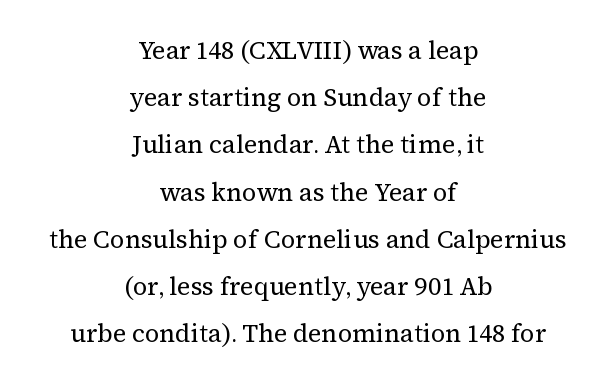
Q: Is the text bold? A: No.
Q: Is the text italic (slanted)? A: No, it is upright.
Q: Is the text underlined? A: No.
Q: How is the paragraph aligned? A: Centered.
Q: Is the spacing between letters normal or unusually wide? A: Normal.
